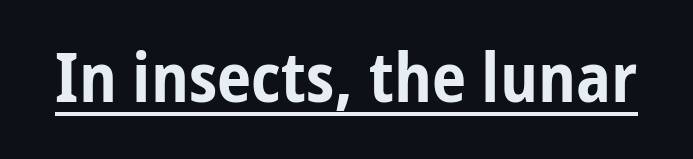
Do the characters align in a grid? No, the font is proportional. The typesetting leans heavy: a genuine bold. The lettering stays uniformly vertical, giving the passage a roman look. Observe the ordinary spacing: letters are neighbours, not strangers. Serif or sans? Sans — the stroke terminals are bare.
